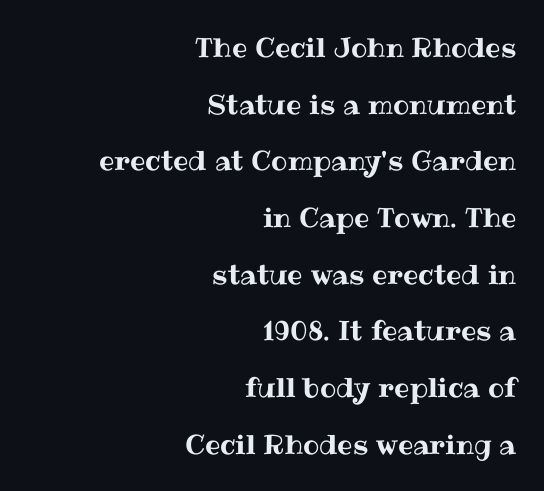
The lines are quadded right. Nobody touched the tracking dial on this one. The space directly below the letters is spotless. Honestly, the rows look like they've been pulled way apart. Does the lettering tilt? It doesn't — this is upright.
